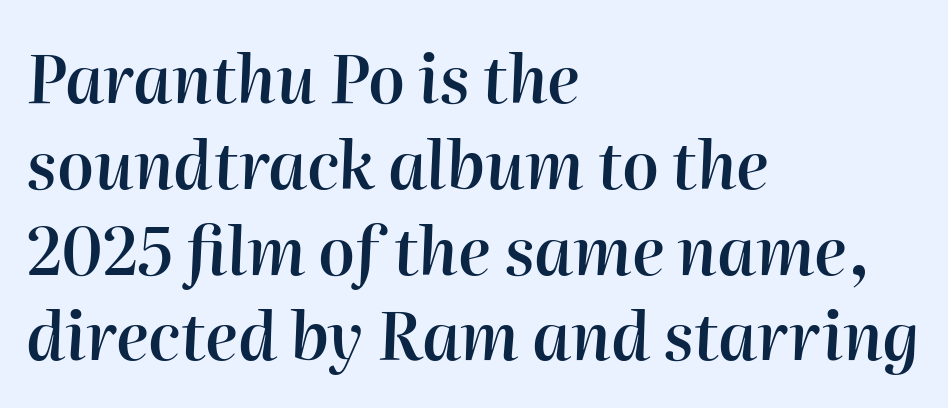
Q: Is the text bold? A: Semi-bold.
Q: Is the text italic (slanted)? A: Yes, it leans right by about 2 degrees.
Q: Is the text underlined? A: No.
Q: How is the paragraph aligned? A: Left-aligned.
Q: Is the spacing between letters normal or unusually wide? A: Normal.
Q: Is the spacing between lines tight, normal or loose? A: Normal.
Q: Width (condensed, normal, or wide)? A: Normal.
Q: Stroke contrast? A: High.
Q: x-height? A: Medium.
Q: Monospaced? A: No.
